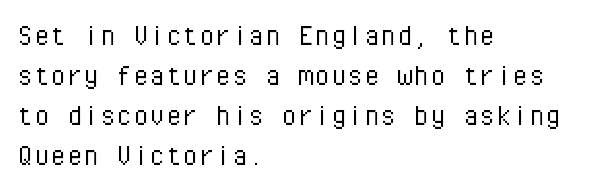
The image shows 33 px light sans-serif type, upright, monospaced; set left-aligned, line spacing 1.21x, normal letter spacing, not underlined; low stroke contrast and a medium x-height.
